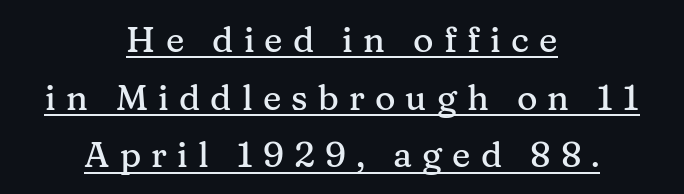
Q: Is the text italic (slanted)? A: No, it is upright.
Q: Is the typeface a serif or a sans-serif typeface? A: Serif.
Q: Is the text underlined? A: Yes.
Q: How is the paragraph aligned? A: Centered.
Q: Is the spacing between letters normal or unusually wide? A: Unusually wide.
Q: Is the spacing between lines tight, normal or loose? A: Normal.
Q: Width (condensed, normal, or wide)? A: Normal.
Q: Stroke contrast? A: Medium.
Q: x-height? A: Medium.
Q: Monospaced? A: No.
